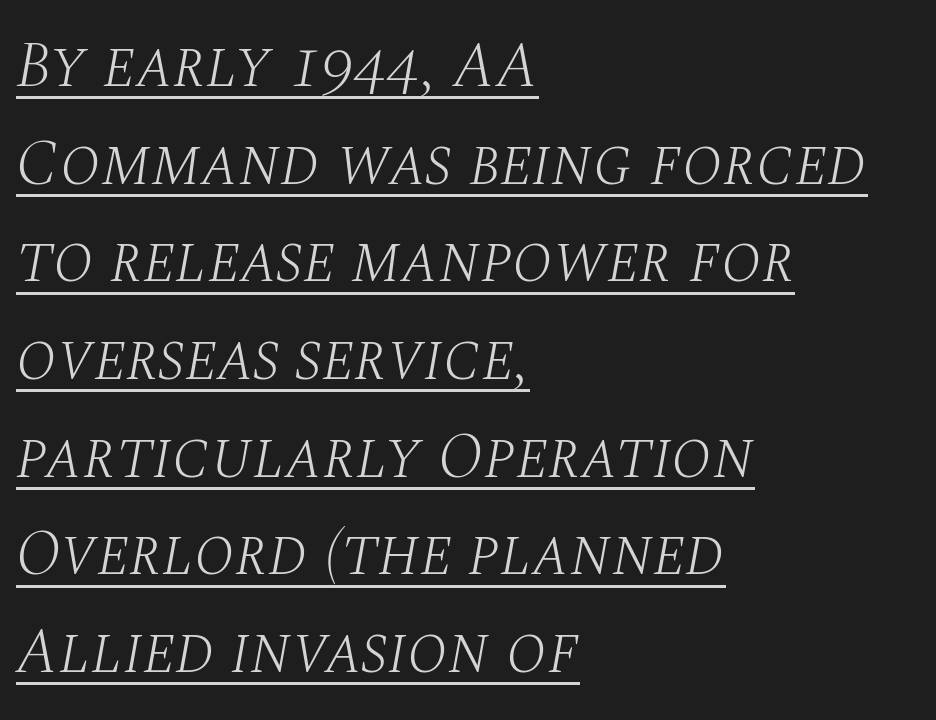
Horizontal alignment here is leftward, the default for most running prose. The face used here appears with an underline applied. The rendering applies a slant to the glyphs. The letters carry serifs — small finishing strokes at the ends of their stems.
